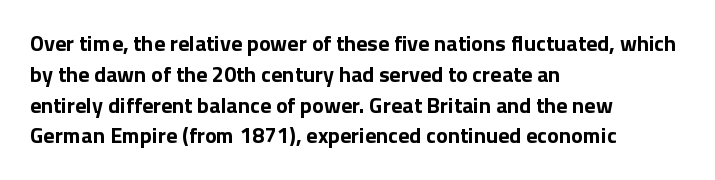
{"italic": "no", "bold": "yes", "underline": "no", "align": "left", "line_spacing": "normal", "line_spacing_ratio": 1.4, "letter_spacing": "normal", "letter_spacing_em": 0.0, "glyph_px": 22}
